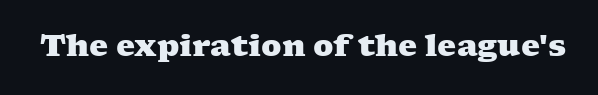
Letter spacing: default. Note the varied advance widths — an 'i' is clearly narrower than an 'm'. Stroke thickness is high; the sample reads as a true bold. No word sits above an underline.
